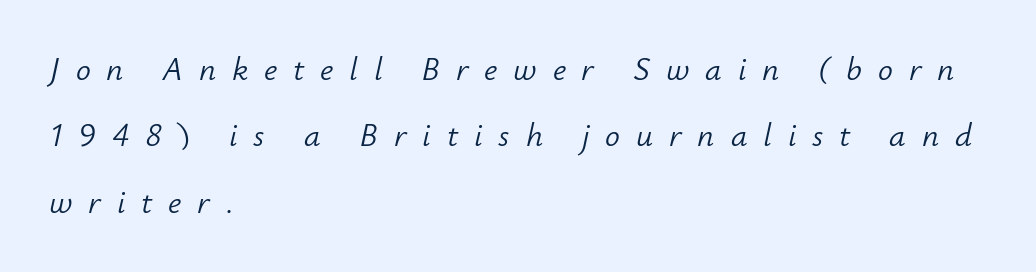
{"italic": "yes", "lean": "right", "slant_degrees": 12, "bold": "no", "weight": "light", "width": "normal", "stroke_contrast": "low", "x_height": "small", "monospaced": "no", "underline": "no", "align": "left", "line_spacing": "loose", "line_spacing_ratio": 2.01, "letter_spacing": "wide", "letter_spacing_em": 0.48, "glyph_px": 33}
